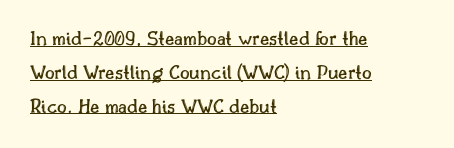
No italicization has been applied; the sample stays upright. Whoever set this chose a conventional vertical rhythm. These lines keep a tight, regular rhythm from letter to letter. The rendering anchors every line to the left-hand side. These characters rest on top of a visible drawn line.
